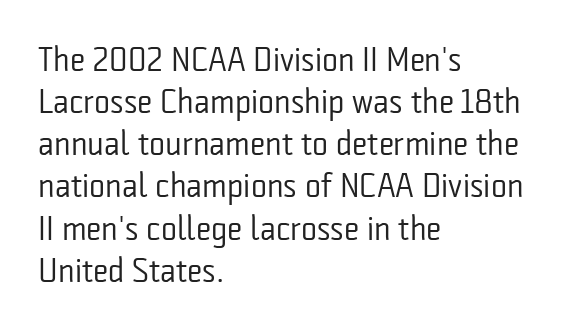
The image shows 34 px regular-weight, condensed sans-serif type, upright; set left-aligned, line spacing 1.24x, normal letter spacing, not underlined; low stroke contrast and a medium x-height.
